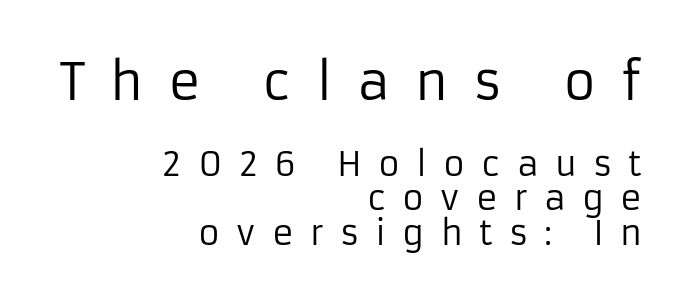
{"serif": "no", "italic": "no", "bold": "no", "weight": "regular", "width": "normal", "stroke_contrast": "low", "x_height": "medium", "monospaced": "no", "underline": "no", "align": "right", "line_spacing": "tight", "line_spacing_ratio": 1.04, "letter_spacing": "wide", "letter_spacing_em": 0.49, "larger_block": "first", "size_ratio": 1.52, "glyph_px": 50}
